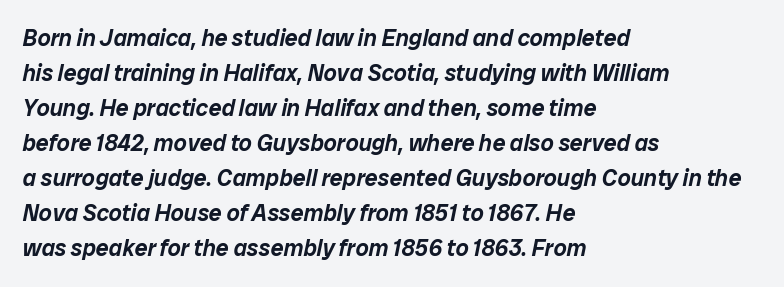
Q: Is the text italic (slanted)? A: Yes, it leans right by about 12 degrees.
Q: Is the text underlined? A: No.
Q: How is the paragraph aligned? A: Left-aligned.
Q: Is the spacing between letters normal or unusually wide? A: Normal.
Q: Is the spacing between lines tight, normal or loose? A: Normal.
